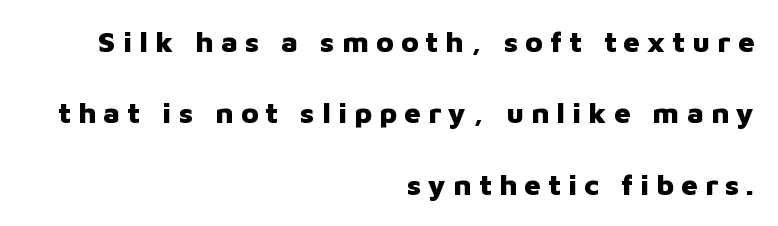
The image shows 29 px heavy sans-serif type, upright; set right-aligned, loose line spacing (2.46x), unusually wide letter spacing (+0.25 em), not underlined; low stroke contrast and a medium x-height.
